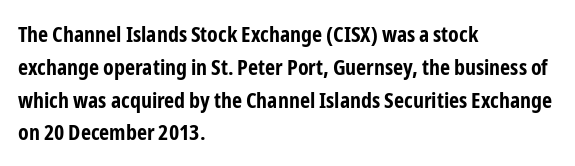
The image shows 22 px bold type, upright; set left-aligned, normal line spacing (1.49x), normal letter spacing, not underlined.
